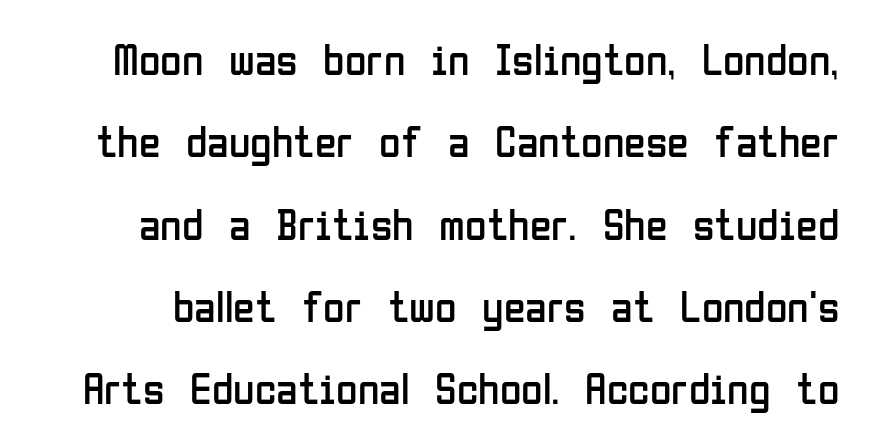
A quiet, ordinary-to-light weight characterises the typeface. Honestly, the letter spacing is just normal — you wouldn't notice it. Italic? Not at all — the glyphs are vertical. The face used here is proportionally spaced, like ordinary book or web type. The space directly below the letters is spotless. A typesetter would label this face a sans.
